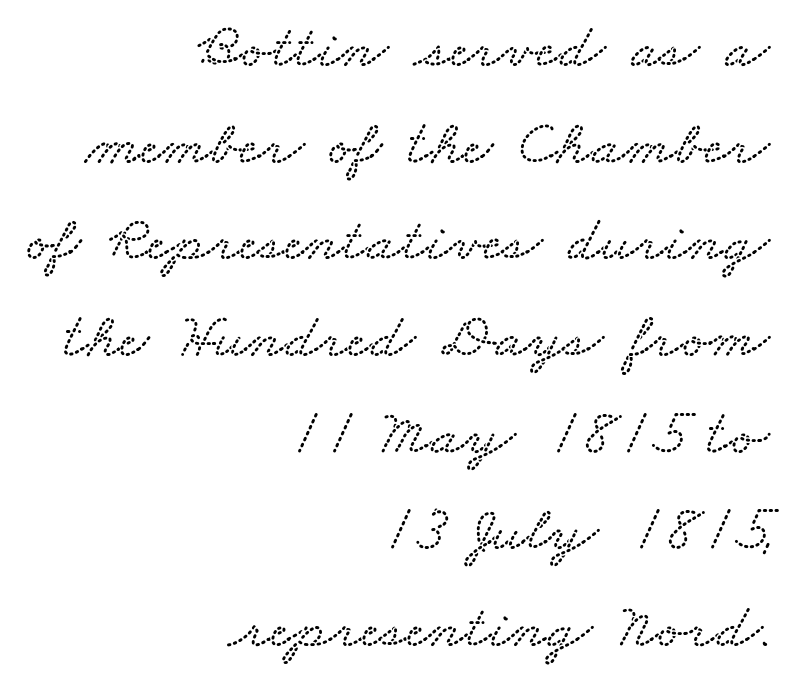
Honestly, the row spacing looks completely unremarkable. No extra tracking has been applied to these lines. The rendering uses natural spacing where letterforms have individual widths. Line endings align vertically; line beginnings do not.
